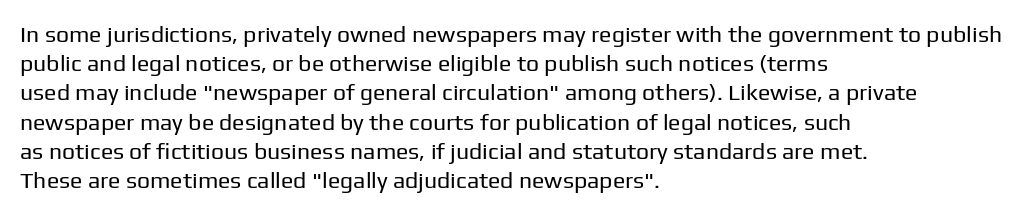
The image shows 23 px text type, upright; set left-aligned, normal line spacing (1.27x), normal letter spacing, not underlined.
